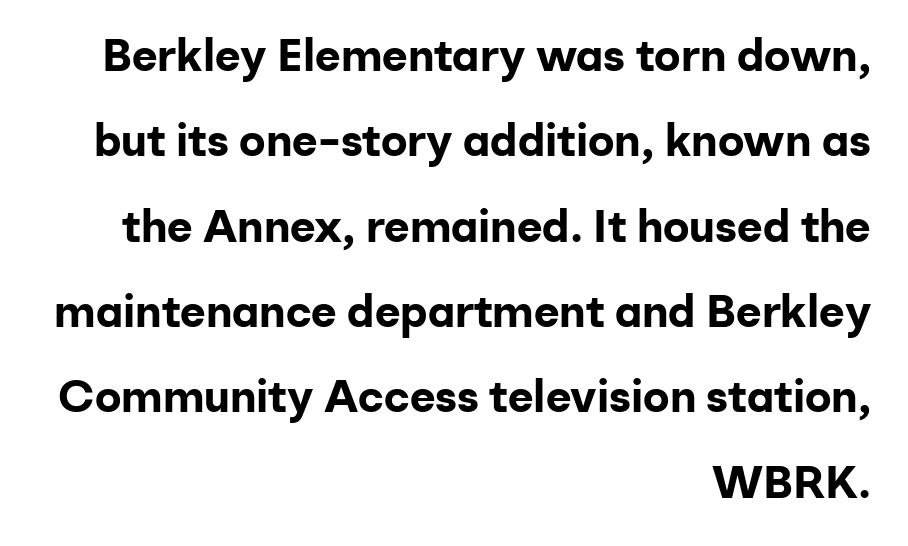
The image shows 44 px bold sans-serif type, upright; set right-aligned, loose line spacing (1.94x), normal letter spacing, not underlined; low stroke contrast and a medium x-height.
